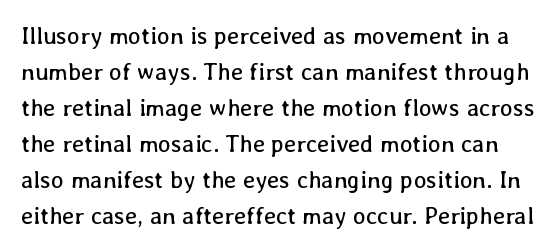
{"italic": "no", "bold": "no", "underline": "no", "line_spacing": "normal", "line_spacing_ratio": 1.5, "letter_spacing": "normal", "letter_spacing_em": 0.0, "glyph_px": 24}
